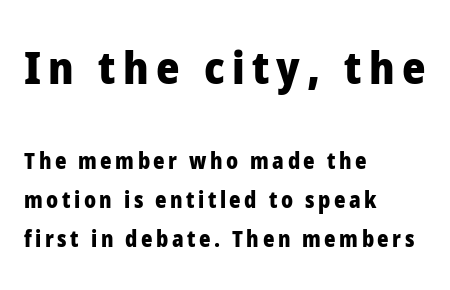
{"serif": "no", "italic": "no", "bold": "yes", "weight": "heavy", "width": "normal", "stroke_contrast": "low", "x_height": "medium", "monospaced": "no", "underline": "no", "align": "left", "line_spacing_ratio": 1.76, "larger_block": "first", "size_ratio": 2.05, "glyph_px": 45}
